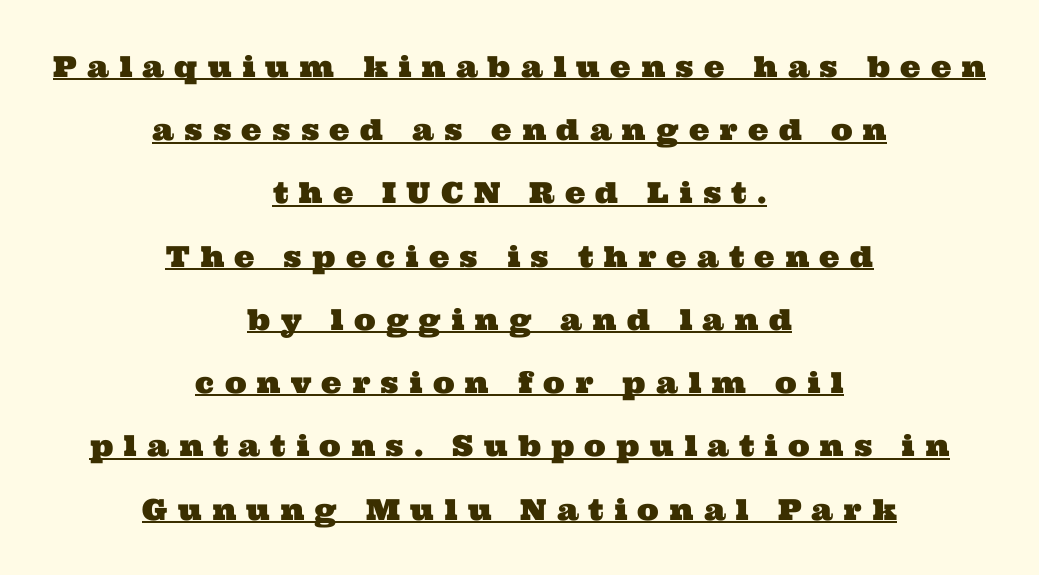
The image shows 29 px wide serif type; set centered, loose line spacing (2.18x), unusually wide letter spacing (+0.35 em), underlined; medium stroke contrast and a medium x-height.
